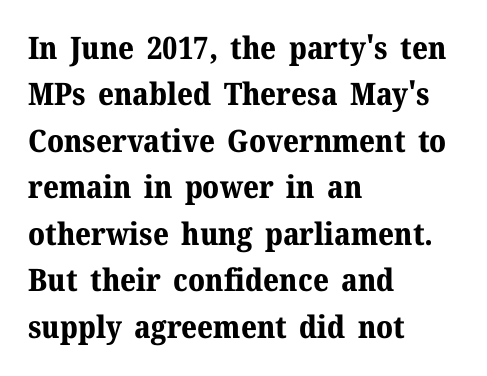
The image shows 31 px bold serif type, upright; set left-aligned, normal line spacing (1.5x), normal letter spacing, not underlined; medium stroke contrast and a medium x-height.
